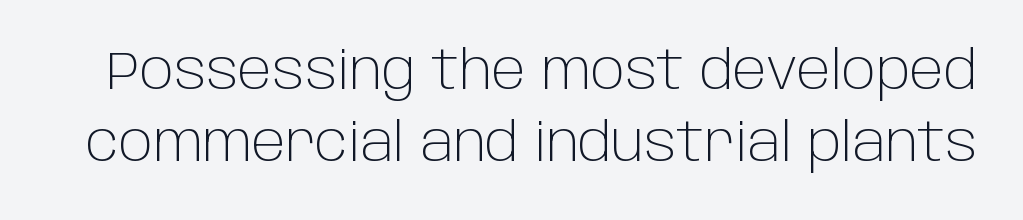
The image shows 53 px light sans-serif type, upright; set normal line spacing (1.35x), normal letter spacing, not underlined; low stroke contrast and a large x-height.
